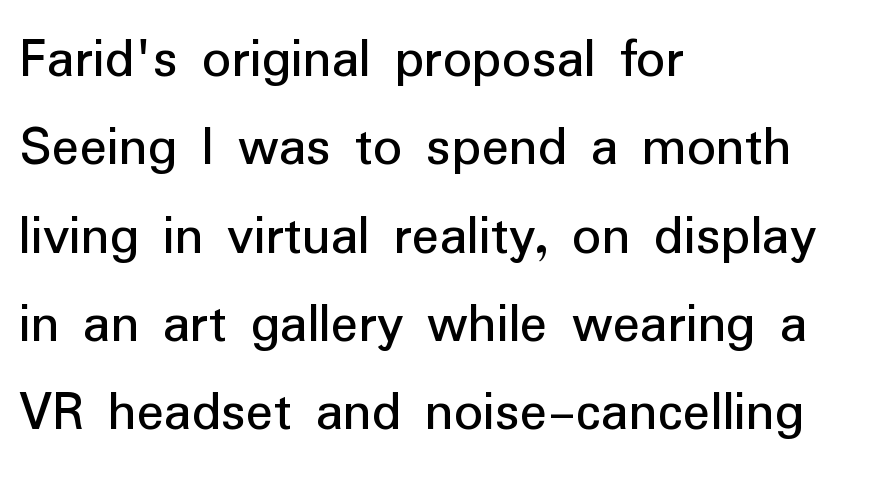
Q: Is the text italic (slanted)? A: No, it is upright.
Q: Is the typeface a serif or a sans-serif typeface? A: Sans-serif.
Q: Is the text underlined? A: No.
Q: How is the paragraph aligned? A: Left-aligned.
Q: Is the spacing between letters normal or unusually wide? A: Normal.
Q: Is the spacing between lines tight, normal or loose? A: Normal.
Q: Width (condensed, normal, or wide)? A: Normal.
Q: Stroke contrast? A: Low.
Q: x-height? A: Medium.
Q: Monospaced? A: No.
